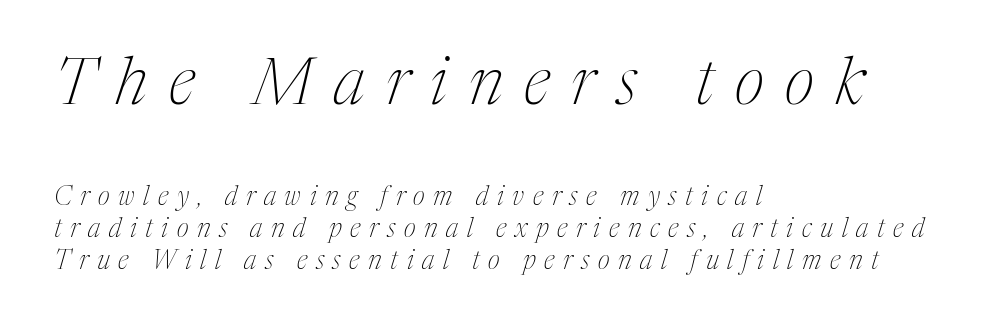
{"serif": "yes", "italic": "yes", "lean": "right", "slant_degrees": 17, "bold": "no", "weight": "thin", "width": "condensed", "stroke_contrast": "medium", "x_height": "medium", "monospaced": "no", "underline": "no", "align": "left", "line_spacing_ratio": 1.22, "letter_spacing": "wide", "letter_spacing_em": 0.33, "larger_block": "first", "size_ratio": 2.5, "glyph_px": 65}
